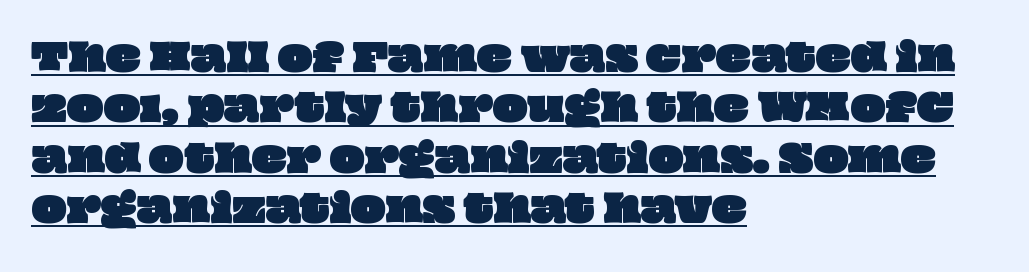
Q: Is the text underlined? A: Yes.
Q: How is the paragraph aligned? A: Left-aligned.
Q: Is the spacing between letters normal or unusually wide? A: Normal.
Q: Is the spacing between lines tight, normal or loose? A: Normal.
Q: Width (condensed, normal, or wide)? A: Wide.
Q: Stroke contrast? A: Low.
Q: x-height? A: Large.
Q: Monospaced? A: No.
